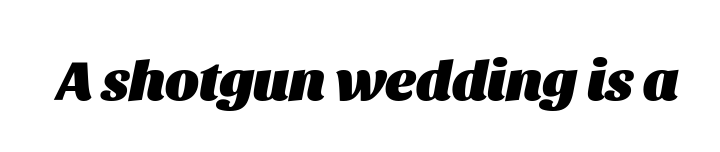
Q: Is the text bold? A: Yes.
Q: Is the text italic (slanted)? A: Yes, it leans right by about 11 degrees.
Q: Is the text underlined? A: No.
Q: Is the spacing between letters normal or unusually wide? A: Normal.
Q: Width (condensed, normal, or wide)? A: Normal.
Q: Stroke contrast? A: Medium.
Q: x-height? A: Large.
Q: Monospaced? A: No.
